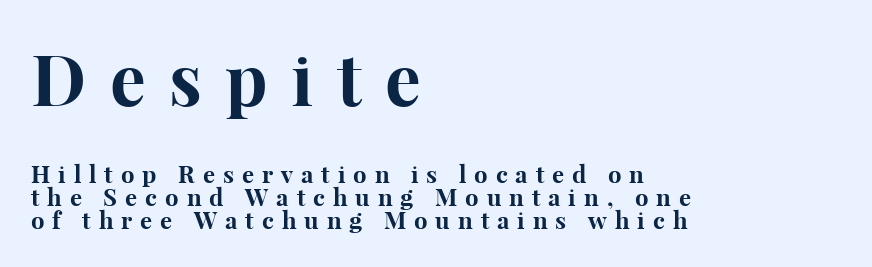
Q: Is the text bold? A: Yes.
Q: Is the text italic (slanted)? A: No, it is upright.
Q: Is the typeface a serif or a sans-serif typeface? A: Serif.
Q: Is the text underlined? A: No.
Q: How is the paragraph aligned? A: Left-aligned.
Q: Is the spacing between letters normal or unusually wide? A: Unusually wide.
Q: Is the spacing between lines tight, normal or loose? A: Tight.
Q: Which block of text is set in a larger size, the first (top) or the second (bottom)? A: The first (top) one.
Q: Width (condensed, normal, or wide)? A: Normal.
Q: Stroke contrast? A: High.
Q: x-height? A: Medium.
Q: Monospaced? A: No.
